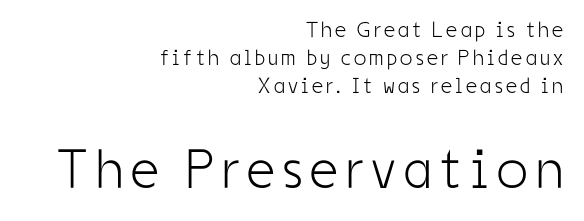
The font sits on the lighter half of the weight spectrum, regular included. Type size steps up from the first block to the second. The lines sit at an ordinary, default distance from one another. This sample uses a sans-serif face. Any mark beneath the type? The region is blank. The passage is arranged like a letterhead date or caption credit — flush right.
